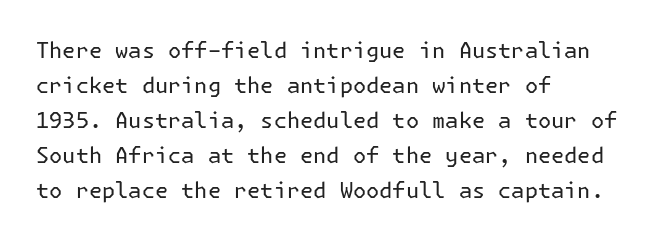
The image shows 22 px text type, upright; set left-aligned, normal line spacing (1.59x), normal letter spacing, not underlined.
